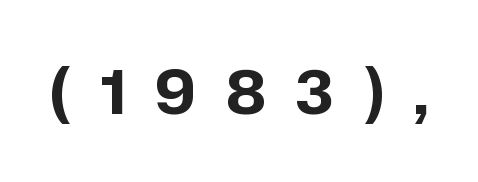
The image shows 60 px bold sans-serif type, upright; set unusually wide letter spacing (+0.5 em), not underlined; low stroke contrast and a medium x-height.
